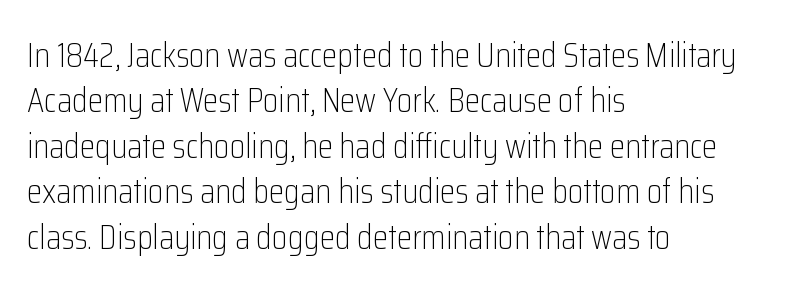
{"serif": "no", "italic": "no", "bold": "no", "weight": "light", "width": "condensed", "stroke_contrast": "low", "x_height": "medium", "monospaced": "no", "underline": "no", "align": "left", "line_spacing": "normal", "line_spacing_ratio": 1.3, "letter_spacing": "normal", "letter_spacing_em": 0.0, "glyph_px": 35}
